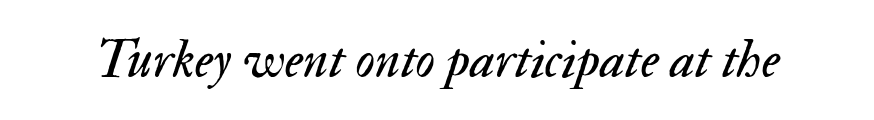
Type without underlining. A typesetter would call this proportional, since set widths differ per character. Summary of weight: not heavy and not bold. The gaps between neighbouring characters are ordinary and unremarkable. In terms of posture, this sample is oblique.
